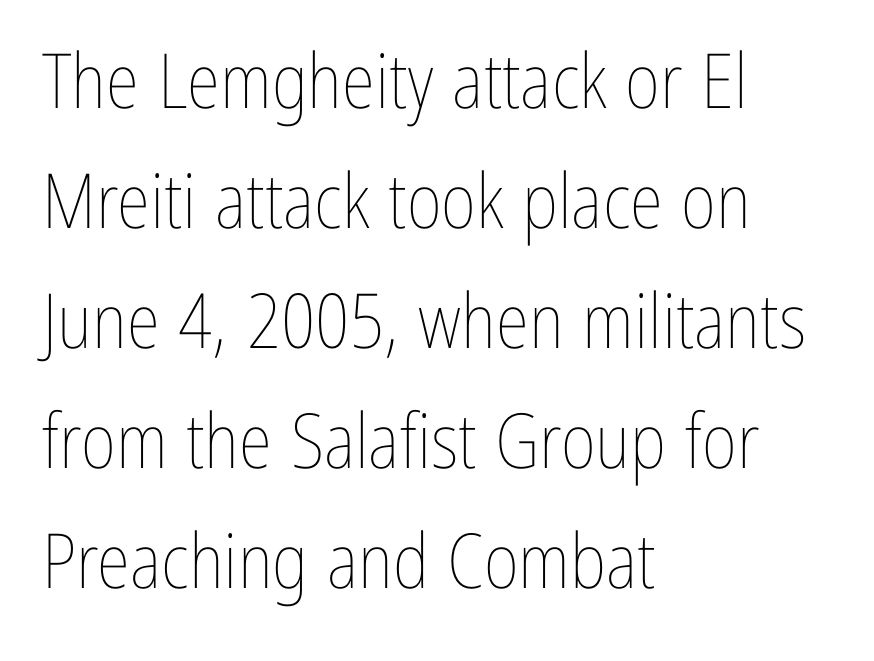
Q: Is the text bold? A: No.
Q: Is the text italic (slanted)? A: No, it is upright.
Q: Is the text underlined? A: No.
Q: How is the paragraph aligned? A: Left-aligned.
Q: Is the spacing between letters normal or unusually wide? A: Normal.
Q: Is the spacing between lines tight, normal or loose? A: Normal.
Q: Width (condensed, normal, or wide)? A: Condensed.
Q: Stroke contrast? A: Low.
Q: x-height? A: Medium.
Q: Monospaced? A: No.
